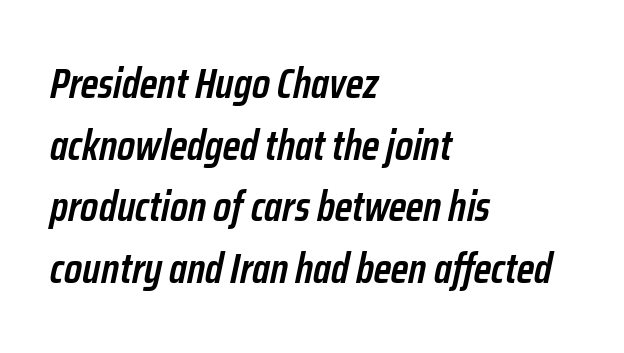
The image shows 42 px semibold, condensed type, italic (leaning right); set left-aligned, normal line spacing (1.47x), normal letter spacing, not underlined; low stroke contrast and a medium x-height.
